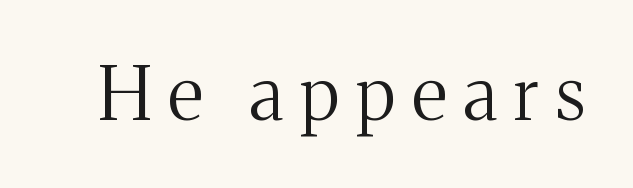
{"serif": "yes", "italic": "no", "bold": "no", "weight": "regular", "width": "normal", "stroke_contrast": "medium", "x_height": "medium", "monospaced": "no", "underline": "no", "letter_spacing": "wide", "letter_spacing_em": 0.23, "glyph_px": 74}
